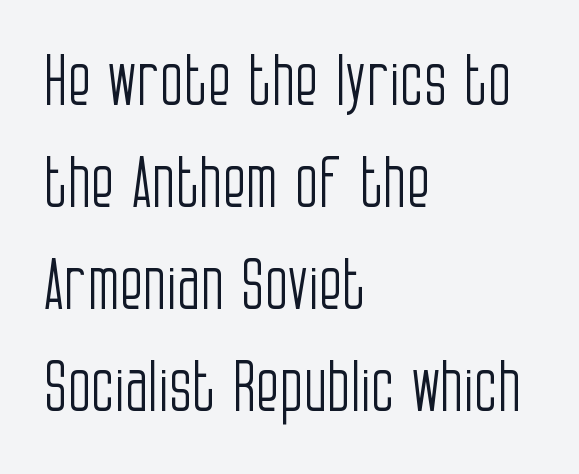
The image shows 69 px light, condensed sans-serif type, upright; set left-aligned, normal line spacing (1.48x), normal letter spacing, not underlined; low stroke contrast and a large x-height.
